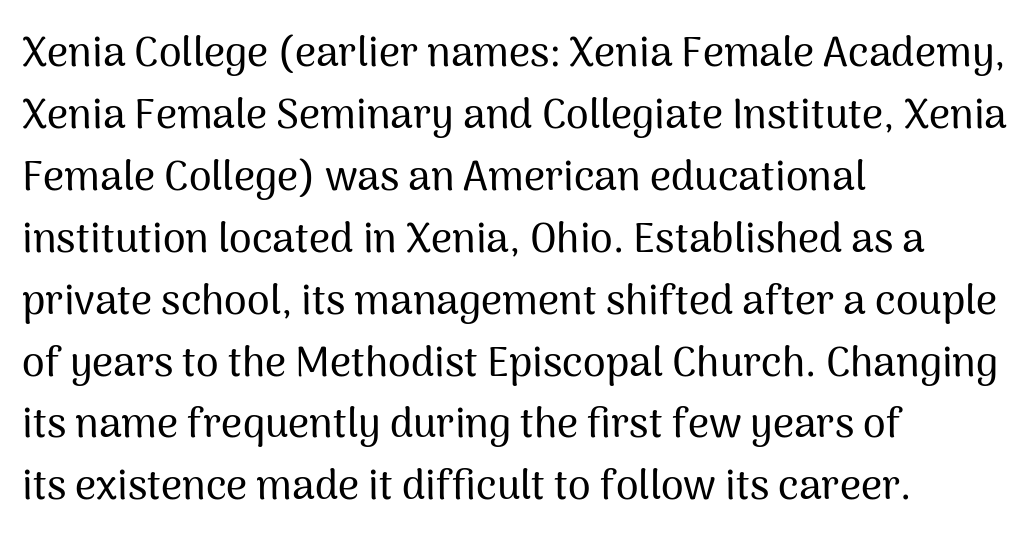
Q: Is the text italic (slanted)? A: No, it is upright.
Q: Is the typeface a serif or a sans-serif typeface? A: Sans-serif.
Q: Is the text underlined? A: No.
Q: How is the paragraph aligned? A: Left-aligned.
Q: Is the spacing between letters normal or unusually wide? A: Normal.
Q: Is the spacing between lines tight, normal or loose? A: Normal.
Q: Width (condensed, normal, or wide)? A: Normal.
Q: Stroke contrast? A: Medium.
Q: x-height? A: Medium.
Q: Monospaced? A: No.
